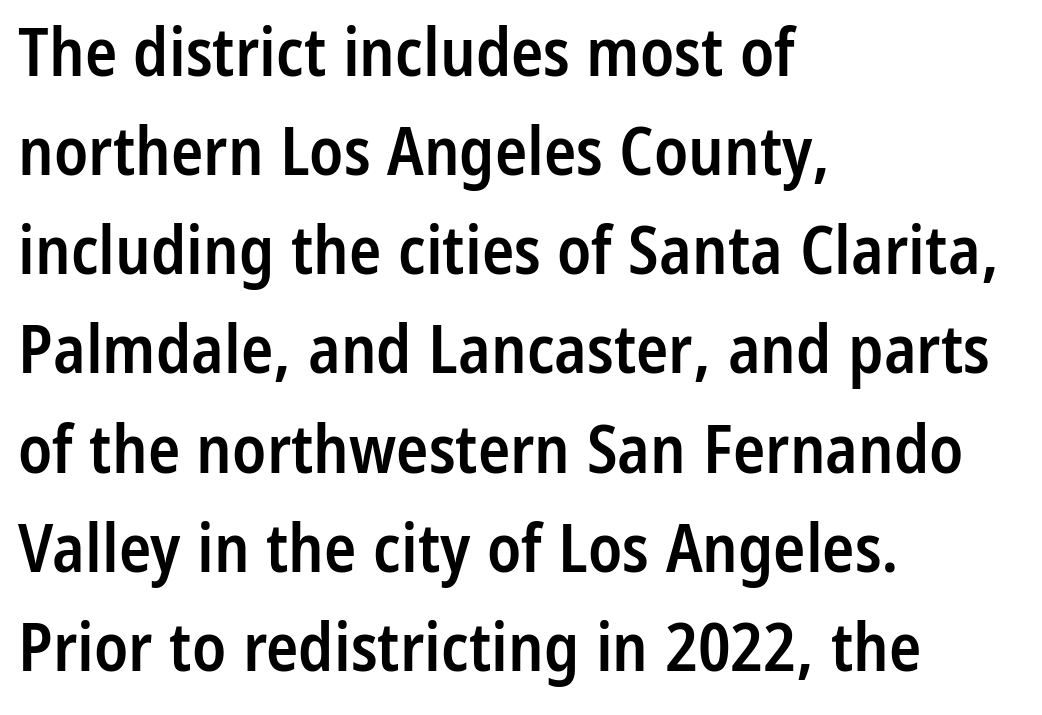
Q: Is the text bold? A: Semi-bold.
Q: Is the text italic (slanted)? A: No, it is upright.
Q: Is the typeface a serif or a sans-serif typeface? A: Sans-serif.
Q: Is the text underlined? A: No.
Q: How is the paragraph aligned? A: Left-aligned.
Q: Is the spacing between letters normal or unusually wide? A: Normal.
Q: Is the spacing between lines tight, normal or loose? A: Normal.
Q: Width (condensed, normal, or wide)? A: Condensed.
Q: Stroke contrast? A: Low.
Q: x-height? A: Medium.
Q: Monospaced? A: No.
